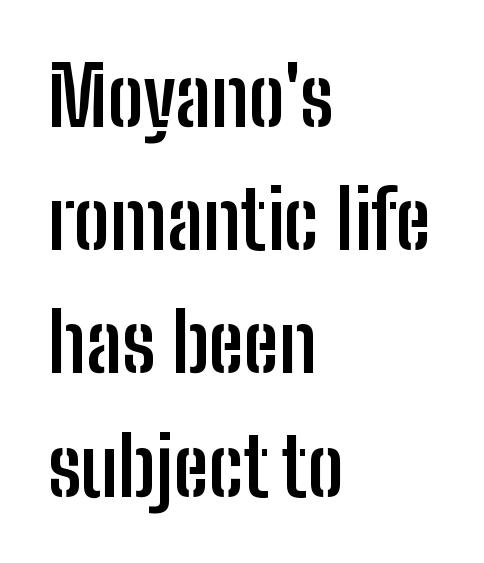
{"serif": "no", "italic": "no", "bold": "yes", "weight": "semibold", "width": "condensed", "stroke_contrast": "low", "x_height": "medium", "monospaced": "no", "underline": "no", "align": "left", "line_spacing": "normal", "line_spacing_ratio": 1.54, "letter_spacing": "normal", "letter_spacing_em": 0.0, "glyph_px": 80}
